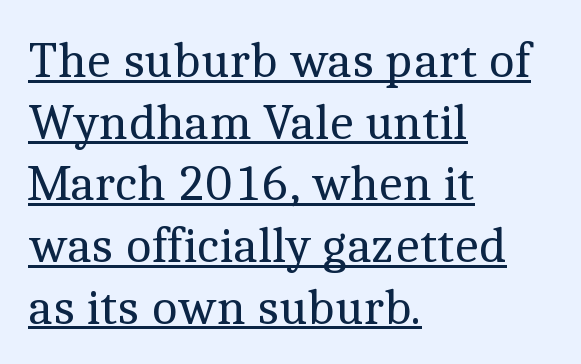
{"serif": "yes", "italic": "no", "bold": "no", "weight": "regular", "width": "normal", "x_height": "medium", "monospaced": "no", "underline": "yes", "align": "left", "line_spacing_ratio": 1.21, "letter_spacing": "normal", "letter_spacing_em": 0.0, "glyph_px": 51}
